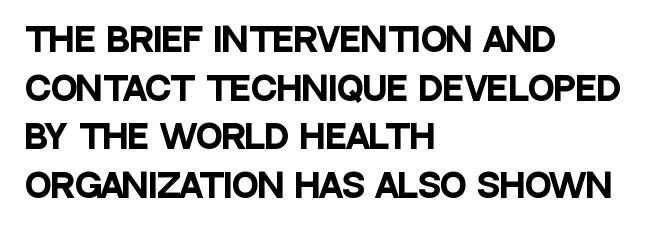
{"serif": "no", "italic": "no", "bold": "yes", "weight": "heavy", "width": "condensed", "stroke_contrast": "low", "x_height": "large", "monospaced": "no", "underline": "no", "align": "left", "line_spacing": "normal", "line_spacing_ratio": 1.52, "letter_spacing": "normal", "letter_spacing_em": 0.0, "glyph_px": 32}
